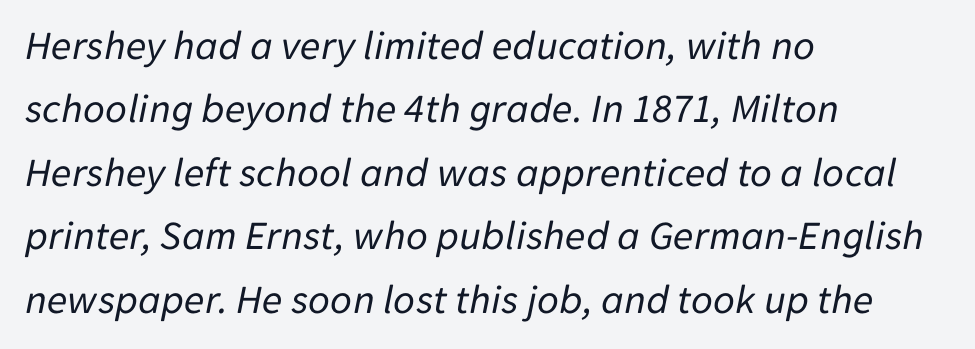
The image shows 42 px regular-weight type, italic (leaning right); set left-aligned, normal line spacing (1.51x), normal letter spacing, not underlined; low stroke contrast and a medium x-height.
